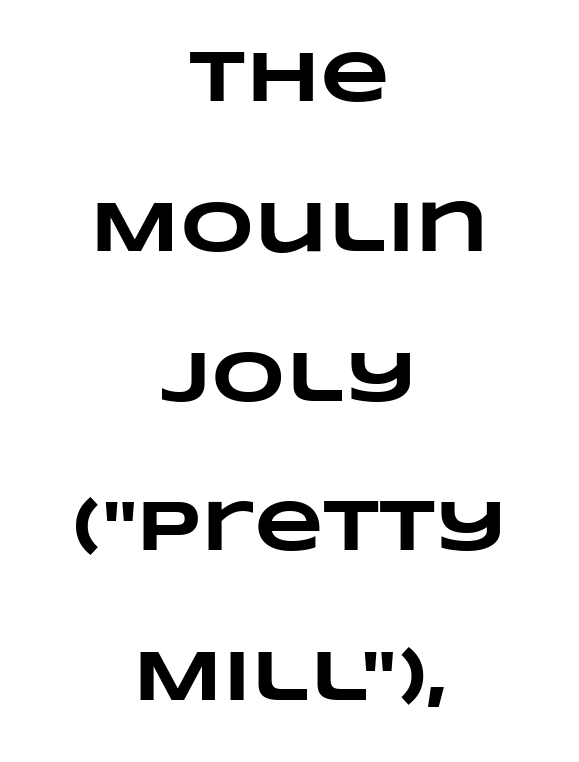
The image shows 72 px heavy, wide type; set centered, loose line spacing (2.08x), normal letter spacing, not underlined; low stroke contrast and a large x-height.
